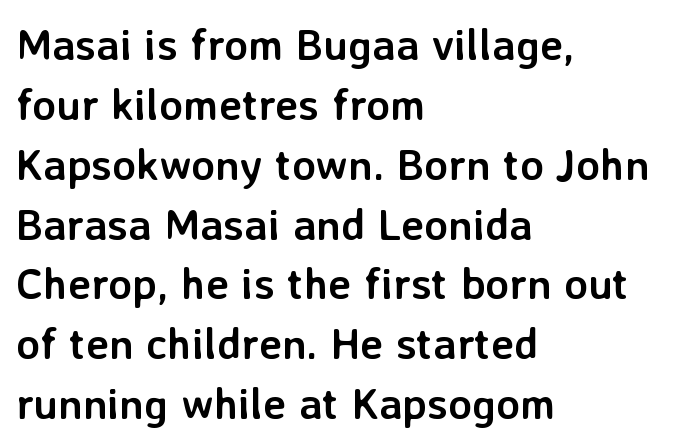
To sum up the face: it is a sans, with no serifs. The font is running at its bold setting. Glance below the letters and you will spot only blank space. You can tell it's not italic because the verticals are truly vertical. Compared with typical body copy, the letter spacing here is the same. Is the block centered? No — it sits flush against the left margin.
